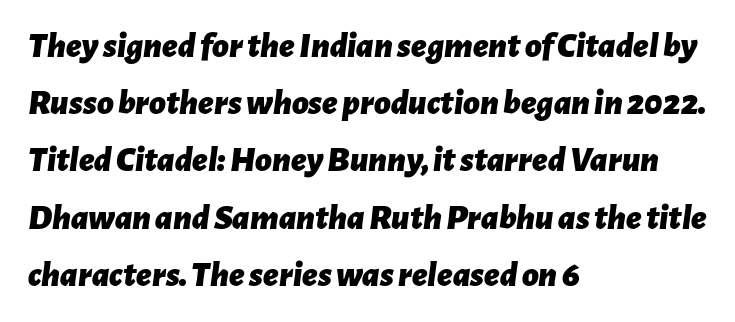
The image shows 36 px bold type, italic (leaning right); set left-aligned, normal line spacing (1.59x), normal letter spacing, not underlined; low stroke contrast and a medium x-height.
